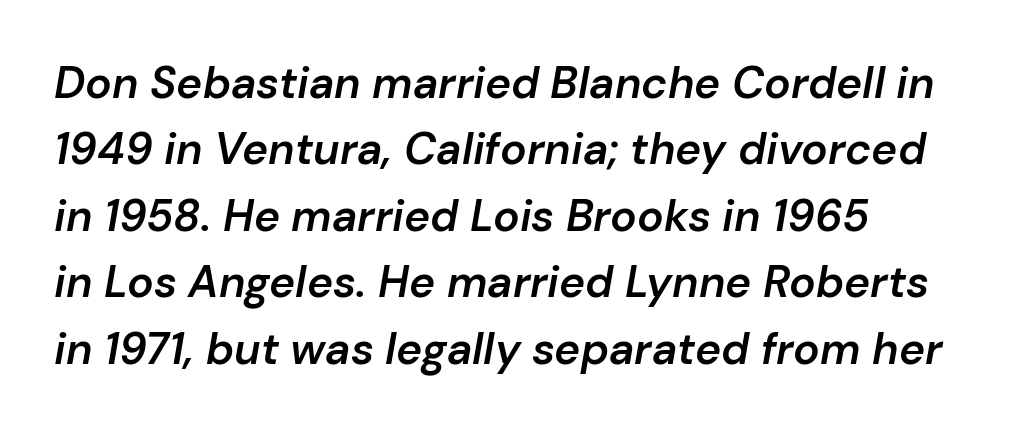
The letters advance in unequal steps, a hallmark of proportional type. What's the leading like? Ordinary, nothing unusual. Emphasis by weight is partial: semibold. Spacing between characters is what you'd get straight out of the box. The rendering applies a slant to the glyphs.
